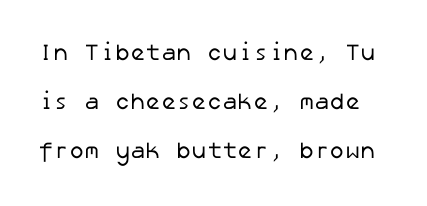
Q: Is the text bold? A: No.
Q: Is the text underlined? A: No.
Q: Is the spacing between letters normal or unusually wide? A: Normal.
Q: Is the spacing between lines tight, normal or loose? A: Loose.
